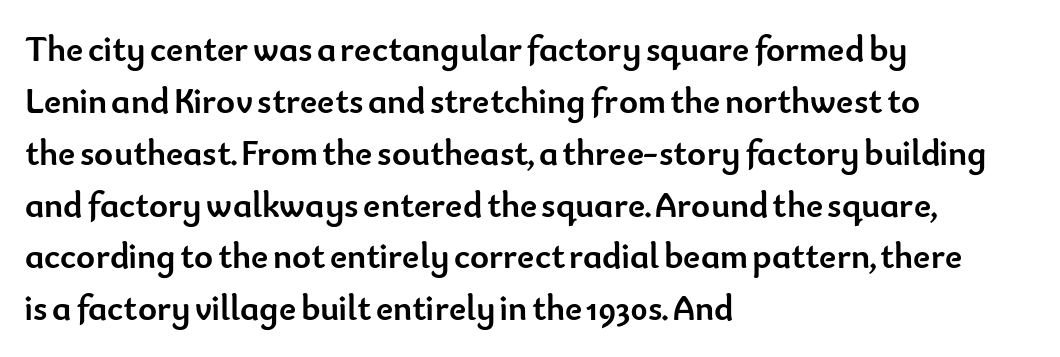
A student would call this left alignment; a typographer would say flush left, rag right. Characters follow at the spacing the type designer built in. Looks like regular typesetting: each glyph gets only the width it needs. The designer went with a sans here, leaving each stem footless.
